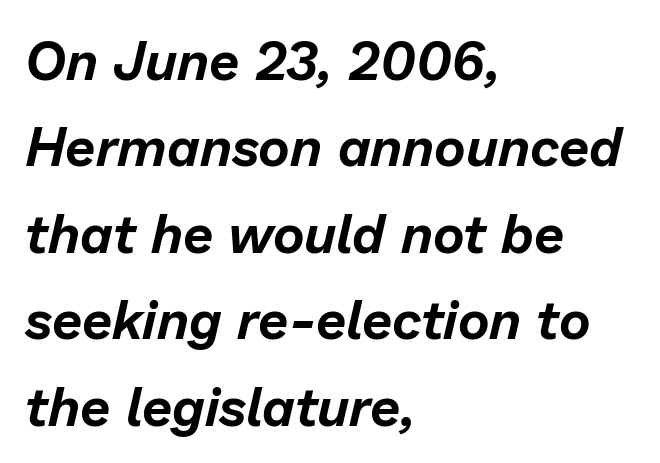
The image shows 54 px text type, italic (leaning right); set left-aligned, normal line spacing (1.6x), normal letter spacing, not underlined; low stroke contrast and a medium x-height.
